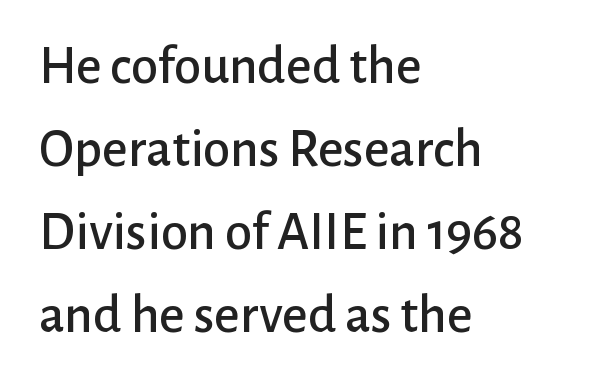
Check under the words: just untouched page. These lines are rendered in a variable-pitch font. Horizontally, the lines are justified to the leading edge only. This rendering leaves character spacing at its baseline value. Classification — sans serif.
